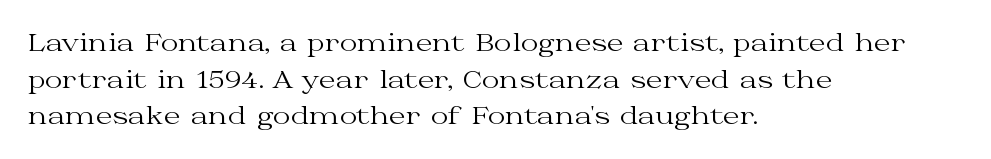
{"italic": "no", "bold": "no", "underline": "no", "align": "left", "line_spacing": "normal", "line_spacing_ratio": 1.53, "letter_spacing": "normal", "letter_spacing_em": 0.0, "glyph_px": 24}
